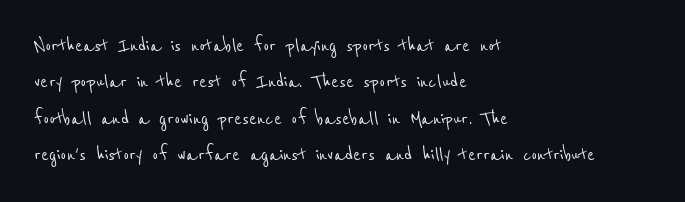
Q: Is the text underlined? A: No.
Q: How is the paragraph aligned? A: Left-aligned.
Q: Is the spacing between letters normal or unusually wide? A: Normal.
Q: Is the spacing between lines tight, normal or loose? A: Normal.
